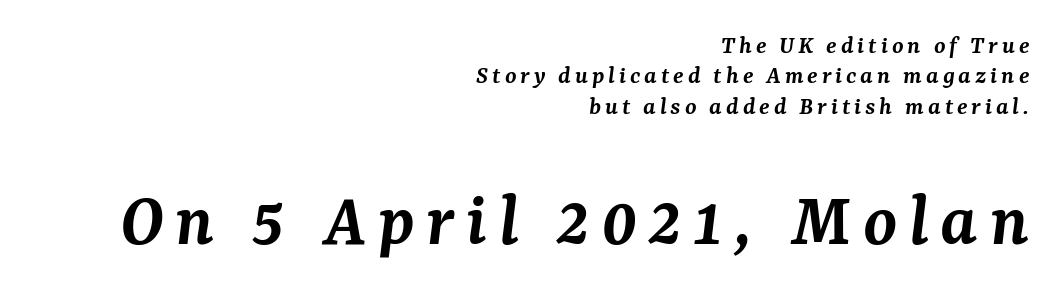
The image shows 77 px semibold serif type, italic (leaning right); set right-aligned, line spacing 1.17x, not underlined; the second (bottom) block is 2.96x larger; medium stroke contrast and a medium x-height.
